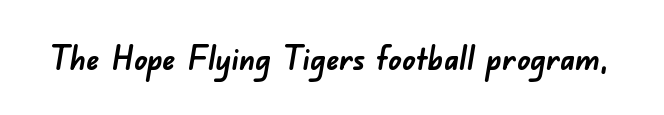
The image shows 32 px semibold sans-serif type; set normal letter spacing, not underlined; low stroke contrast and a small x-height.
